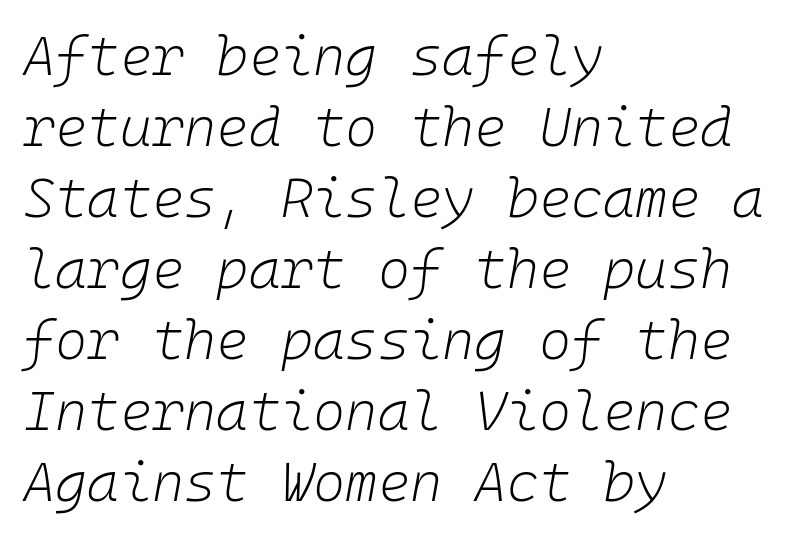
Stems and bowls with no extra thickness — not bold. A classic flush-left, rag-right setting is used for this passage. Rule under the text: the space is simply empty. Compared with ordinary roman type, these characters are visibly tilted. The block of text has a typical density, with ordinary space between rows.
